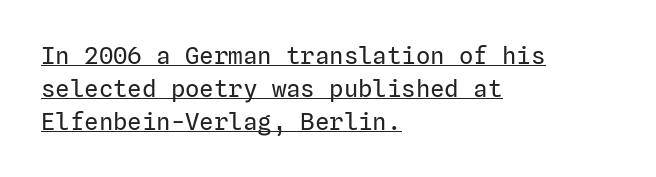
Q: Is the text bold? A: No.
Q: Is the text italic (slanted)? A: No, it is upright.
Q: Is the text underlined? A: Yes.
Q: How is the paragraph aligned? A: Left-aligned.
Q: Is the spacing between letters normal or unusually wide? A: Normal.
Q: Is the spacing between lines tight, normal or loose? A: Normal.
